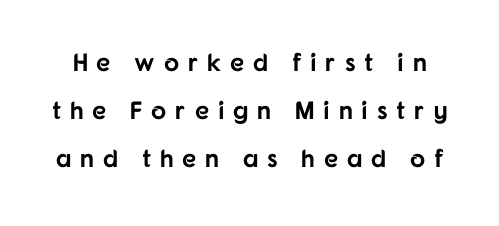
The letters stand straight up with perfectly vertical stems. Underlining? Definitely not there. Summary of weight: heavy, a full bold. In terms of letterspacing, this is a distinctly airy, spread setting.
